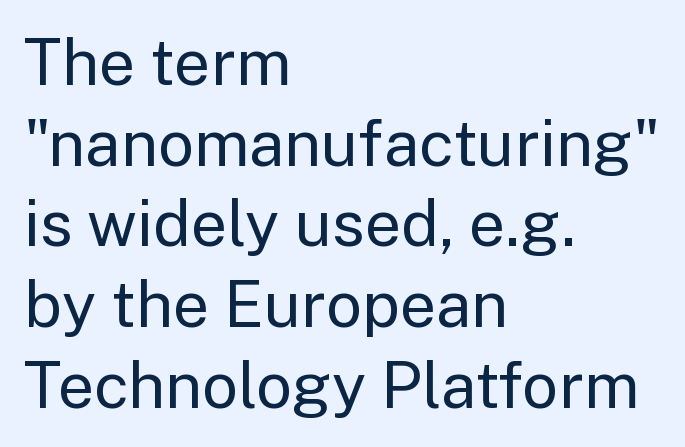
{"serif": "no", "italic": "no", "bold": "no", "weight": "regular", "width": "normal", "stroke_contrast": "low", "x_height": "medium", "monospaced": "no", "underline": "no", "align": "left", "line_spacing": "normal", "line_spacing_ratio": 1.26, "letter_spacing": "normal", "letter_spacing_em": 0.0, "glyph_px": 64}
